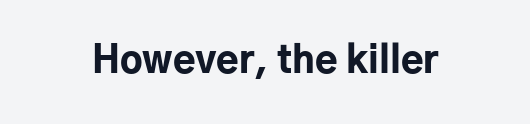
The image shows 37 px bold sans-serif type, upright; set normal letter spacing, not underlined; low stroke contrast and a medium x-height.
